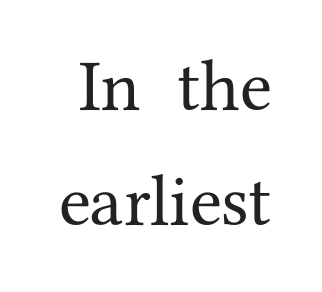
{"serif": "yes", "italic": "no", "width": "normal", "stroke_contrast": "medium", "x_height": "medium", "monospaced": "no", "underline": "no", "line_spacing": "normal", "line_spacing_ratio": 1.58, "letter_spacing": "normal", "letter_spacing_em": 0.0, "glyph_px": 73}
